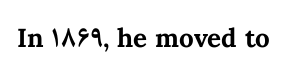
Q: Is the text bold? A: Yes.
Q: Is the text italic (slanted)? A: No, it is upright.
Q: Is the text underlined? A: No.
Q: Is the spacing between letters normal or unusually wide? A: Normal.
